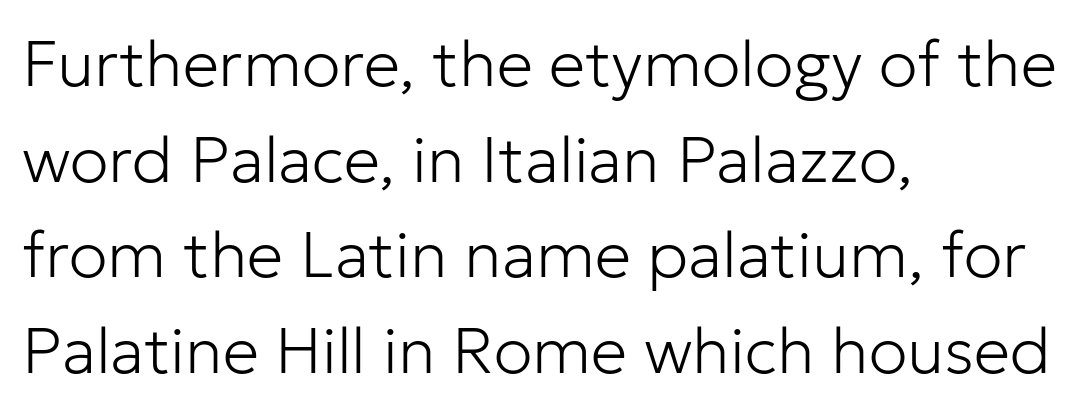
{"serif": "no", "italic": "no", "bold": "no", "weight": "light", "width": "normal", "stroke_contrast": "low", "x_height": "medium", "monospaced": "no", "underline": "no", "align": "left", "line_spacing": "normal", "line_spacing_ratio": 1.47, "letter_spacing": "normal", "letter_spacing_em": 0.0, "glyph_px": 65}
